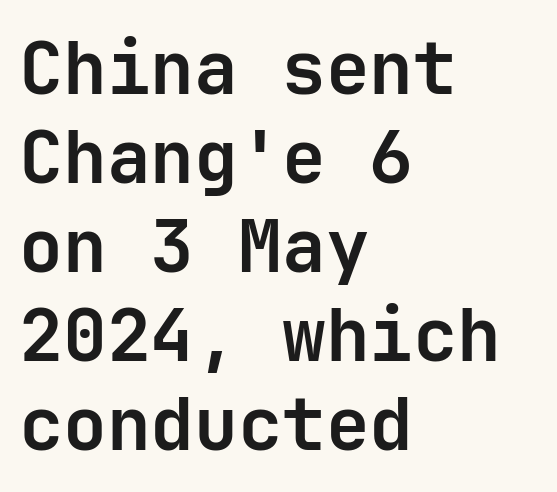
{"serif": "no", "italic": "no", "bold": "yes", "weight": "bold", "width": "normal", "stroke_contrast": "low", "x_height": "medium", "monospaced": "yes", "underline": "no", "align": "left", "line_spacing_ratio": 1.22, "letter_spacing": "normal", "letter_spacing_em": 0.0, "glyph_px": 73}
